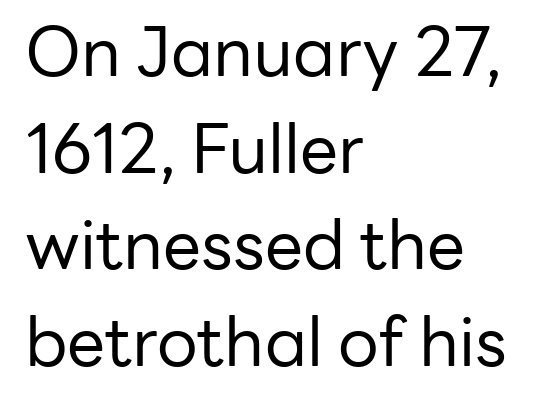
The image shows 68 px regular-weight sans-serif type, upright; set left-aligned, normal line spacing (1.42x), normal letter spacing, not underlined; low stroke contrast and a medium x-height.
